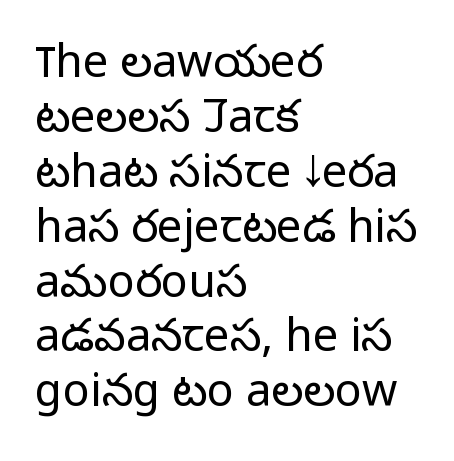
Q: Is the text bold? A: No.
Q: Is the text italic (slanted)? A: No, it is upright.
Q: Is the typeface a serif or a sans-serif typeface? A: Sans-serif.
Q: Is the text underlined? A: No.
Q: How is the paragraph aligned? A: Left-aligned.
Q: Is the spacing between letters normal or unusually wide? A: Normal.
Q: Width (condensed, normal, or wide)? A: Normal.
Q: Stroke contrast? A: Low.
Q: x-height? A: Medium.
Q: Monospaced? A: No.
